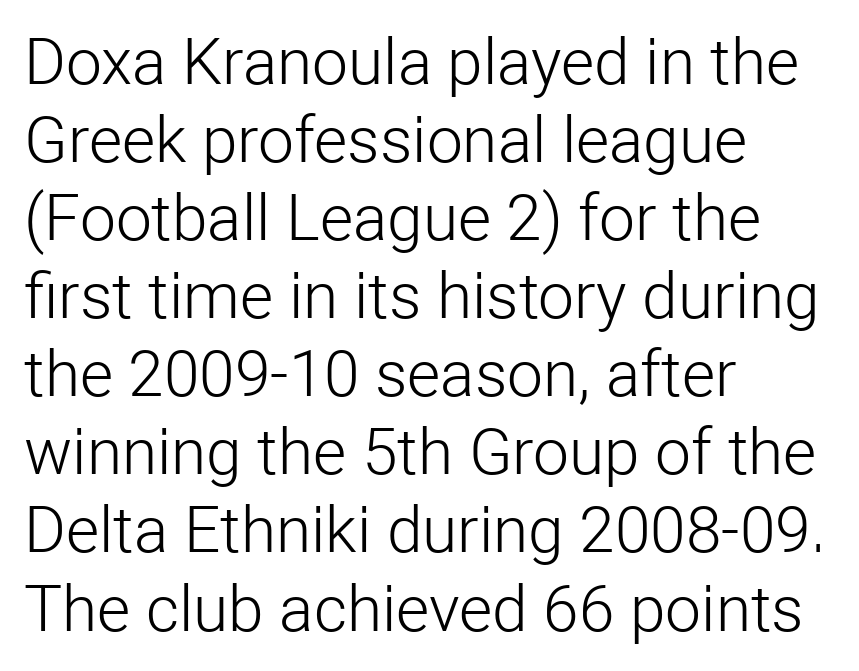
Q: Is the text bold? A: No.
Q: Is the text italic (slanted)? A: No, it is upright.
Q: Is the typeface a serif or a sans-serif typeface? A: Sans-serif.
Q: Is the text underlined? A: No.
Q: How is the paragraph aligned? A: Left-aligned.
Q: Is the spacing between letters normal or unusually wide? A: Normal.
Q: Width (condensed, normal, or wide)? A: Normal.
Q: Stroke contrast? A: Low.
Q: x-height? A: Medium.
Q: Monospaced? A: No.
